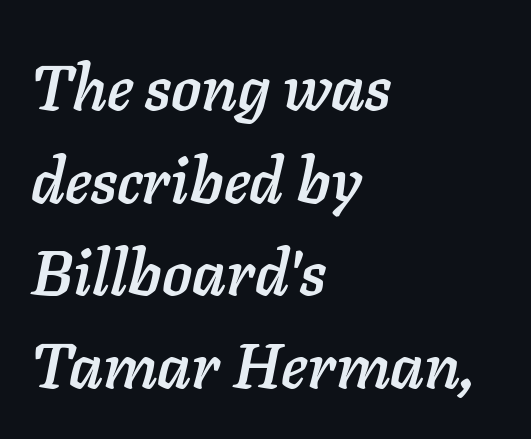
The image shows 63 px text type, italic (leaning right); set left-aligned, normal line spacing (1.47x), normal letter spacing, not underlined; low stroke contrast and a medium x-height.
